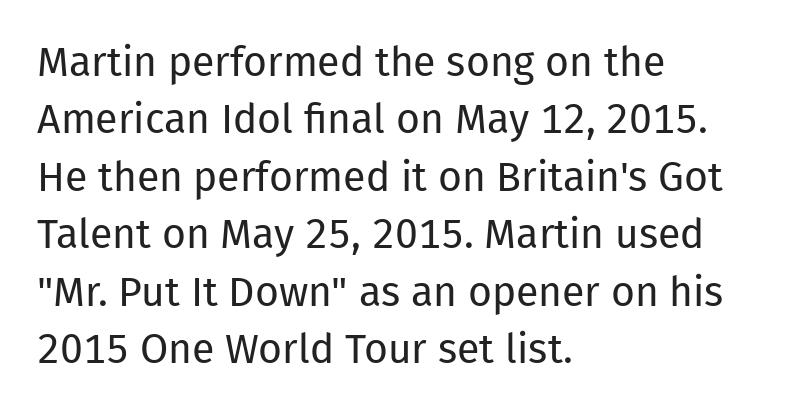
Q: Is the text bold? A: No.
Q: Is the text italic (slanted)? A: No, it is upright.
Q: Is the typeface a serif or a sans-serif typeface? A: Sans-serif.
Q: Is the text underlined? A: No.
Q: How is the paragraph aligned? A: Left-aligned.
Q: Is the spacing between letters normal or unusually wide? A: Normal.
Q: Is the spacing between lines tight, normal or loose? A: Normal.
Q: Width (condensed, normal, or wide)? A: Normal.
Q: Stroke contrast? A: Low.
Q: x-height? A: Medium.
Q: Monospaced? A: No.
